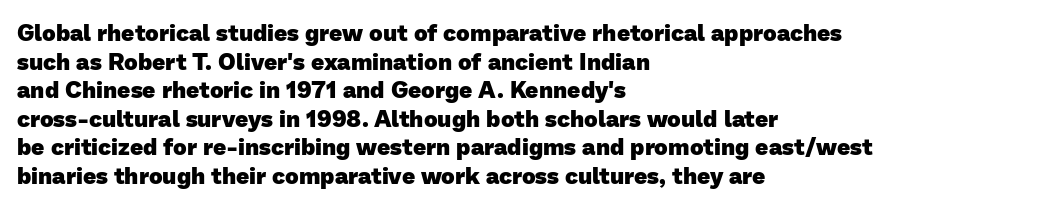
{"bold": "yes", "underline": "no", "align": "left", "line_spacing_ratio": 1.24, "letter_spacing": "normal", "letter_spacing_em": 0.0, "glyph_px": 23}
